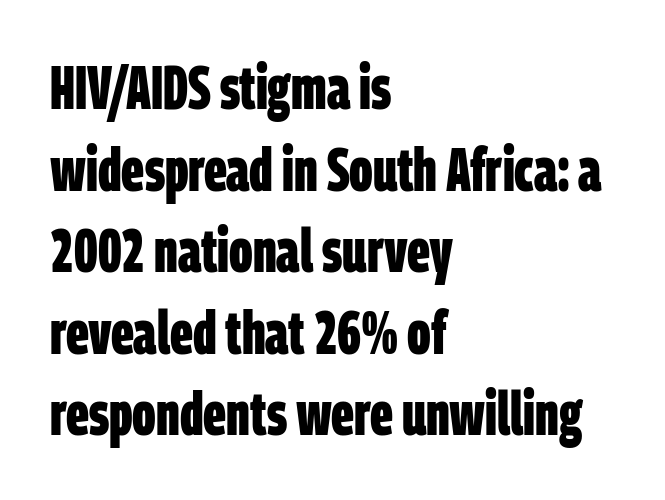
Q: Is the text bold? A: Yes.
Q: Is the typeface a serif or a sans-serif typeface? A: Sans-serif.
Q: Is the text underlined? A: No.
Q: How is the paragraph aligned? A: Left-aligned.
Q: Is the spacing between letters normal or unusually wide? A: Normal.
Q: Is the spacing between lines tight, normal or loose? A: Normal.
Q: Width (condensed, normal, or wide)? A: Condensed.
Q: Stroke contrast? A: Low.
Q: x-height? A: Large.
Q: Monospaced? A: No.
